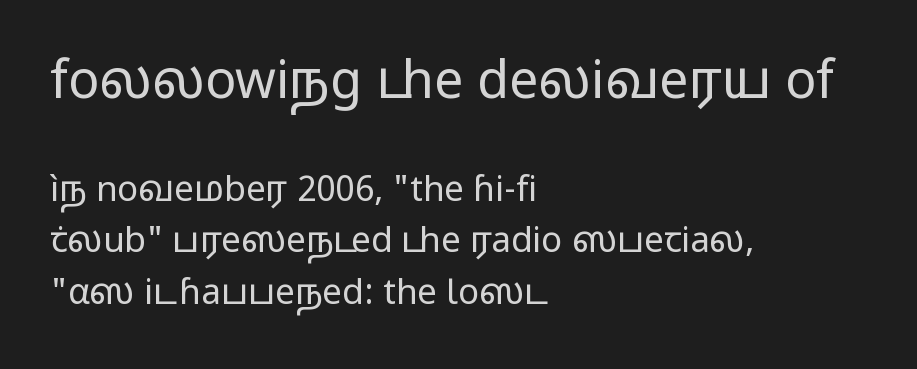
Note the varied advance widths — an 'i' is clearly narrower than an 'm'. The letters sit at their default tracking, neither squeezed nor spread. Weight: regular or lighter. Interline gaps are of average width in this sample.
